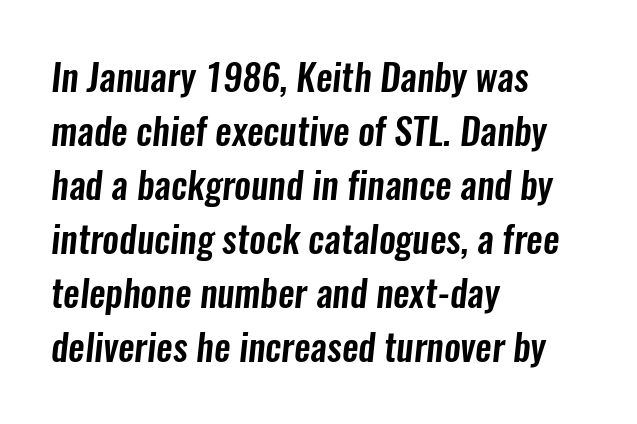
{"serif": "no", "width": "condensed", "stroke_contrast": "low", "x_height": "medium", "monospaced": "no", "underline": "no", "align": "left", "line_spacing": "normal", "line_spacing_ratio": 1.46, "letter_spacing": "normal", "letter_spacing_em": 0.0, "glyph_px": 37}
